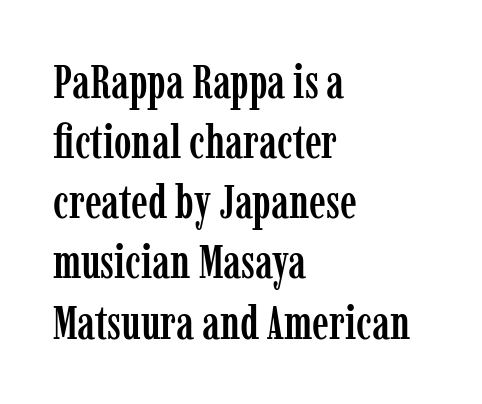
{"serif": "yes", "italic": "no", "width": "condensed", "stroke_contrast": "low", "x_height": "medium", "monospaced": "no", "underline": "no", "align": "left", "line_spacing": "normal", "line_spacing_ratio": 1.28, "letter_spacing": "normal", "letter_spacing_em": 0.0, "glyph_px": 47}
